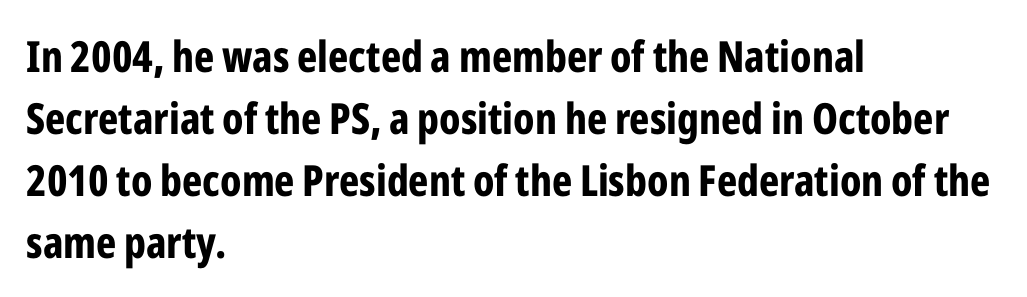
{"serif": "no", "italic": "no", "bold": "yes", "weight": "bold", "width": "condensed", "stroke_contrast": "low", "x_height": "medium", "monospaced": "no", "underline": "no", "align": "left", "line_spacing": "normal", "line_spacing_ratio": 1.44, "letter_spacing": "normal", "letter_spacing_em": 0.0, "glyph_px": 43}
